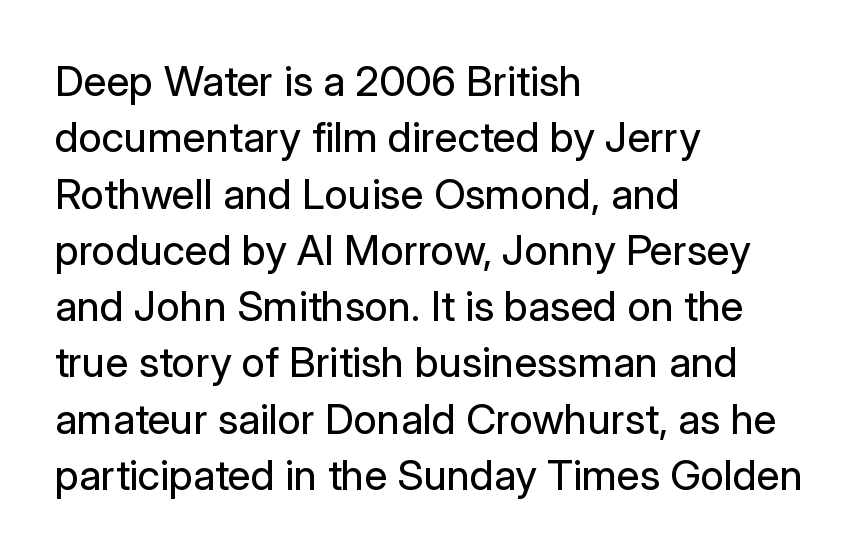
Examine the stroke ends and you'll find no serifs. A typesetter would call this proportional, since set widths differ per character. Lines of text with bare space underneath. In terms of letterspacing, this is plain default setting. One glance says typical: line gaps are just what's usual.
